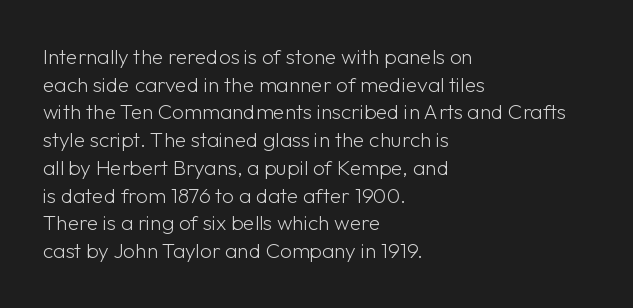
The image shows 21 px text type, upright; set left-aligned, normal line spacing (1.32x), normal letter spacing, not underlined.
